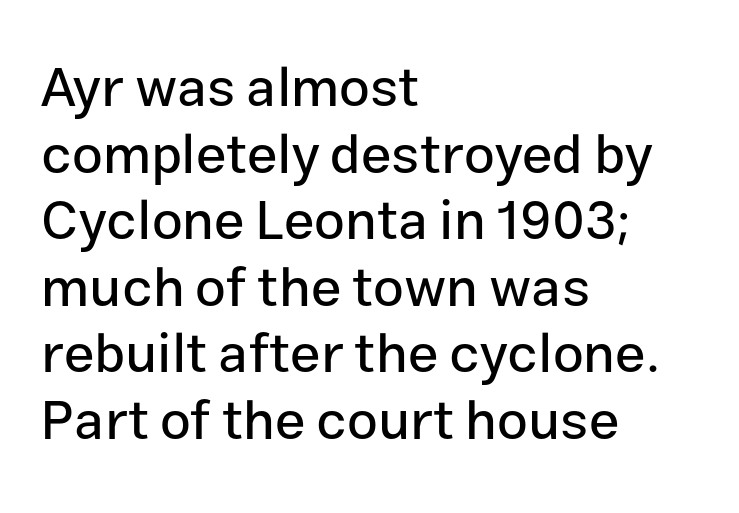
The image shows 55 px sans-serif type, upright; set left-aligned, line spacing 1.21x, normal letter spacing, not underlined; low stroke contrast and a medium x-height.
